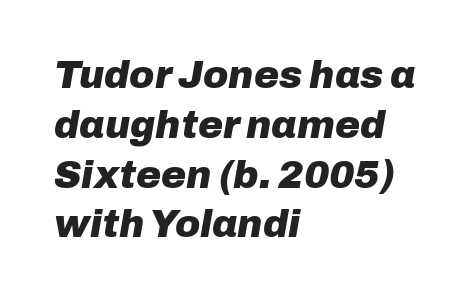
Set as a true bold cut, around the 700 mark. The rendering keeps characters at their native spacing. Rule under the text: the space is simply empty. Quick note: interline space is typical. Note the varied advance widths — an 'i' is clearly narrower than an 'm'.
